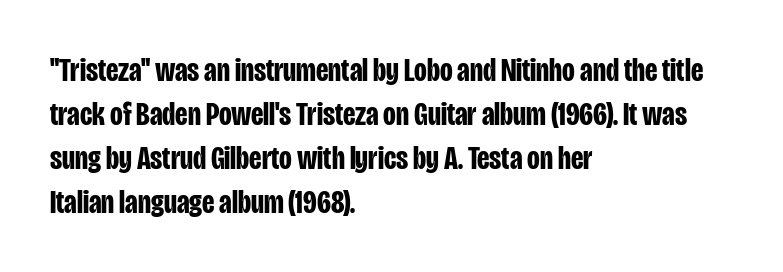
{"serif": "no", "italic": "no", "bold": "yes", "weight": "bold", "width": "condensed", "stroke_contrast": "low", "x_height": "large", "monospaced": "no", "underline": "no", "align": "left", "line_spacing": "normal", "line_spacing_ratio": 1.33, "letter_spacing": "normal", "letter_spacing_em": 0.0, "glyph_px": 33}
